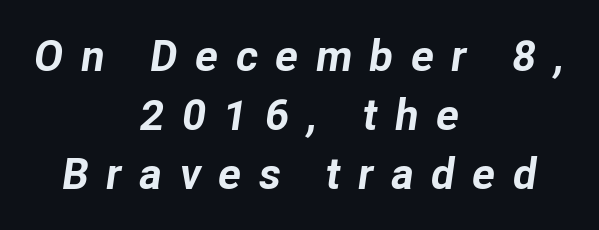
The image shows 44 px bold type, italic (leaning right); set centered, normal line spacing (1.34x), unusually wide letter spacing (+0.39 em), not underlined; low stroke contrast and a medium x-height.
